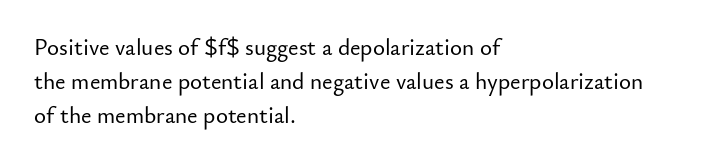
Clear beneath every line of the passage. Notice how descenders clear the ascenders below comfortably — that's standard leading. In terms of letterspacing, this is plain default setting. The lettering stays uniformly vertical, giving the passage a roman look. The lines in this sample share a left origin and differ only in where they stop.
